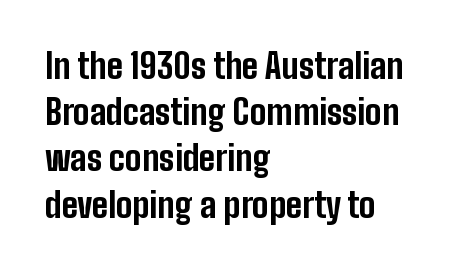
{"serif": "no", "italic": "no", "bold": "yes", "weight": "bold", "width": "condensed", "stroke_contrast": "low", "x_height": "medium", "monospaced": "no", "underline": "no", "align": "left", "line_spacing": "normal", "line_spacing_ratio": 1.36, "letter_spacing": "normal", "letter_spacing_em": 0.0, "glyph_px": 34}
